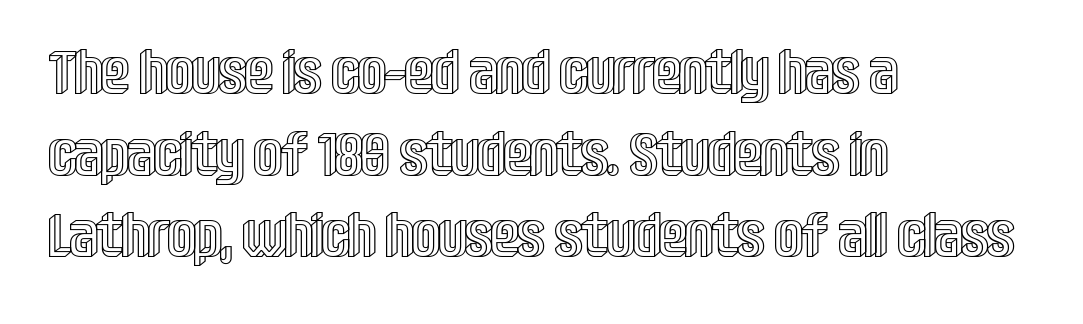
Tall strokes in this sample are plumb rather than angled. Leftover space on each line is placed entirely after the last word. Each word holds together tightly as a unit, with standard inter-letter gaps. How would I describe the line gaps? Plain and ordinary. Spacing verdict: proportional, widths tailored to each character. Letters rest on an invisible, unmarked baseline.
